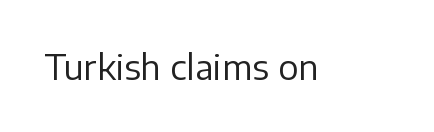
The image shows 34 px regular-weight sans-serif type, upright; set normal letter spacing, not underlined; low stroke contrast and a medium x-height.
